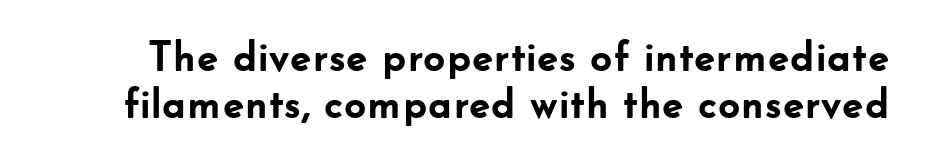
The image shows 43 px semibold sans-serif type, upright; set tight line spacing (1.09x), normal letter spacing, not underlined; low stroke contrast and a small x-height.
